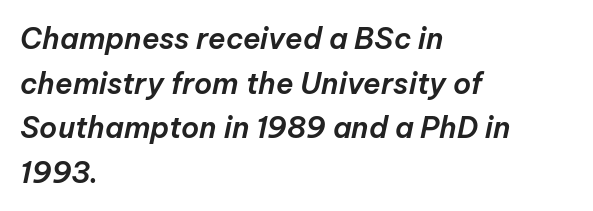
Q: Is the text italic (slanted)? A: Yes, it leans right by about 12 degrees.
Q: Is the text underlined? A: No.
Q: How is the paragraph aligned? A: Left-aligned.
Q: Is the spacing between letters normal or unusually wide? A: Normal.
Q: Is the spacing between lines tight, normal or loose? A: Normal.
Q: Width (condensed, normal, or wide)? A: Normal.
Q: Stroke contrast? A: Low.
Q: x-height? A: Medium.
Q: Monospaced? A: No.
